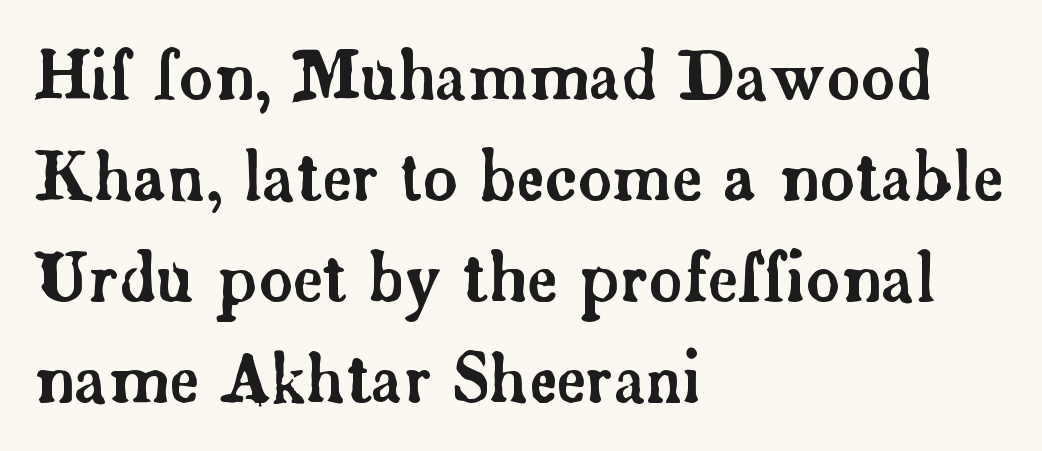
Each letter keeps its own natural width here, so spacing adapts to shape. Compared with typical paragraphs, the rows here are spaced about the same. Does the type have serifs? Yes, each stem ends in a small foot. Horizontally, the lines are justified to the leading edge only. The letters sit at their default tracking, neither squeezed nor spread.
